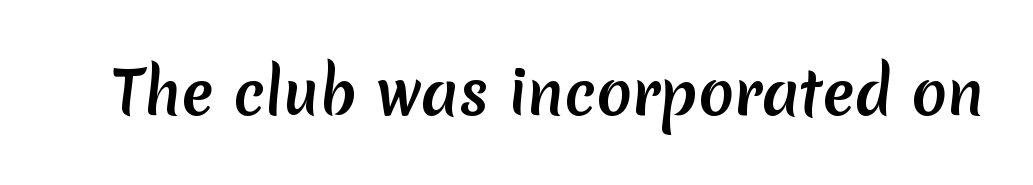
Glyph-to-glyph distance matches everyday printed text. The font family rendered here belongs to the sans-serif group. Think of a printed novel: that variable character pitch is what you see here. The strip under each line holds only bare page.
